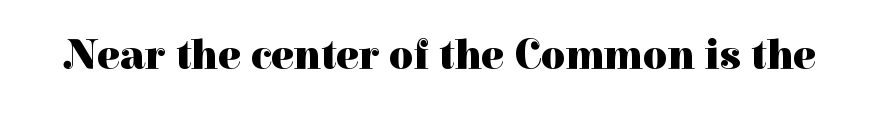
Are there feet on the stems? There are — it's a serif. Set as a true bold cut, around the 700 mark. This sample uses an upright cut, with every glyph sitting square on the baseline. Only glyphs here, with clear space below each row.
